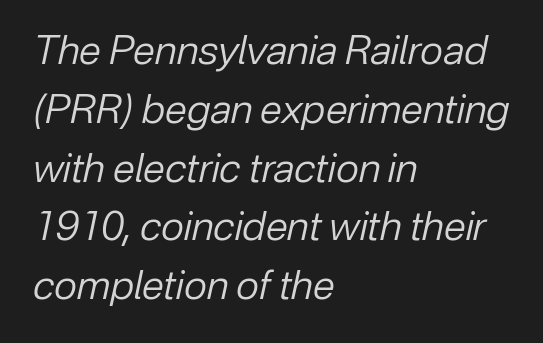
The image shows 40 px regular-weight type, italic (leaning right); set left-aligned, normal line spacing (1.47x), normal letter spacing, not underlined; low stroke contrast and a medium x-height.
